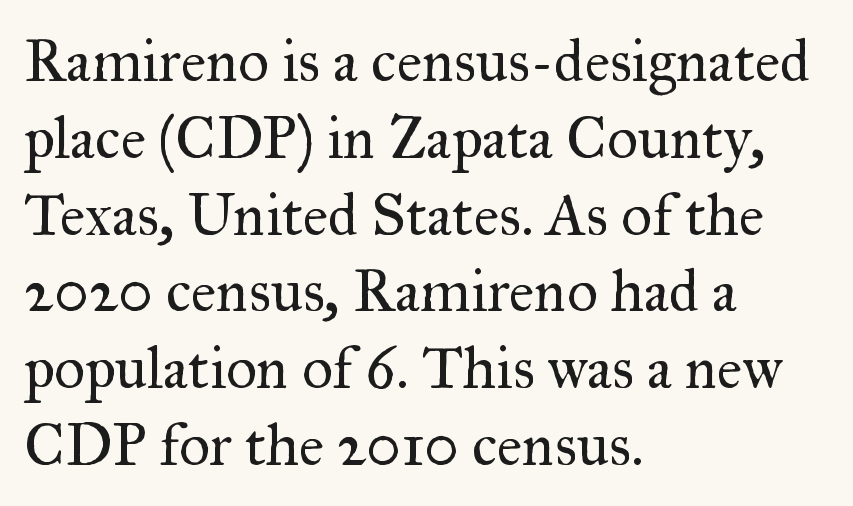
The image shows 60 px regular-weight serif type, upright; set left-aligned, normal line spacing (1.28x), normal letter spacing, not underlined; medium stroke contrast and a small x-height.
